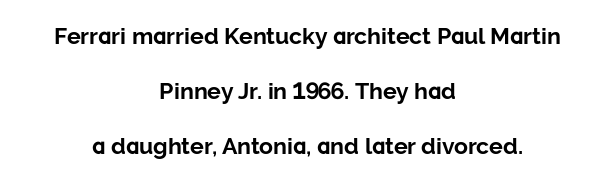
{"italic": "no", "bold": "yes", "underline": "no", "align": "center", "line_spacing": "loose", "line_spacing_ratio": 2.4, "letter_spacing": "normal", "letter_spacing_em": 0.0, "glyph_px": 23}
